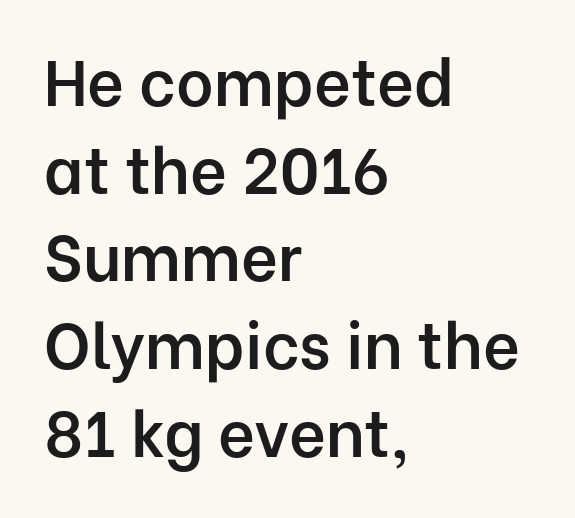
{"serif": "no", "italic": "no", "bold": "semi", "weight": "semibold", "width": "normal", "stroke_contrast": "low", "x_height": "medium", "monospaced": "no", "underline": "no", "align": "left", "line_spacing": "normal", "line_spacing_ratio": 1.37, "letter_spacing": "normal", "letter_spacing_em": 0.0, "glyph_px": 64}
